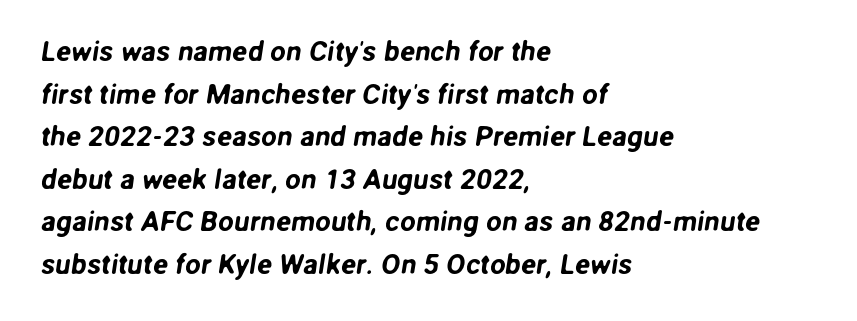
Casual observation: everything's shoved over to the left. Is the letter spacing exaggerated? No — it looks like the ordinary default. Looks like regular typesetting: each glyph gets only the width it needs. Rows of type keep a routine distance in the vertical direction. The glyphs in this specimen are sans serif.
